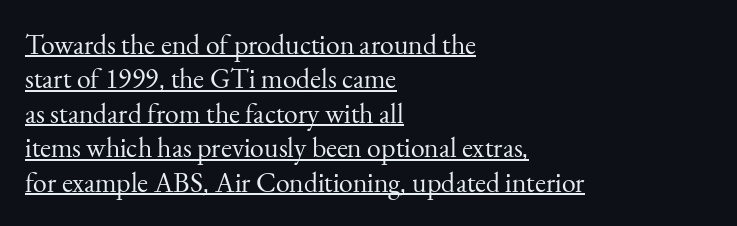
Q: Is the text bold? A: No.
Q: Is the text italic (slanted)? A: No, it is upright.
Q: Is the typeface a serif or a sans-serif typeface? A: Serif.
Q: Is the text underlined? A: Yes.
Q: How is the paragraph aligned? A: Left-aligned.
Q: Is the spacing between letters normal or unusually wide? A: Normal.
Q: Width (condensed, normal, or wide)? A: Normal.
Q: Stroke contrast? A: Medium.
Q: x-height? A: Small.
Q: Monospaced? A: No.
